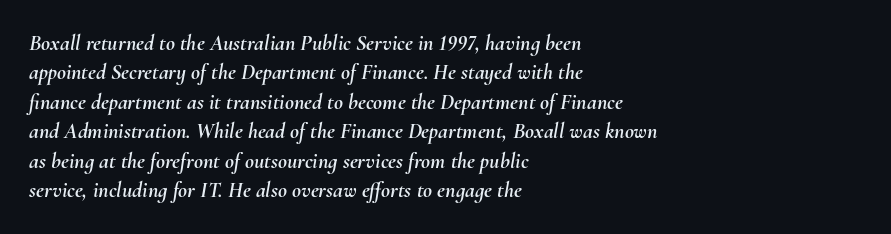
Does the lettering tilt? It does — this is italic. In terms of letterspacing, this is plain default setting. How would I describe the line gaps? Plain and ordinary. Where is the straight margin? On the left.
